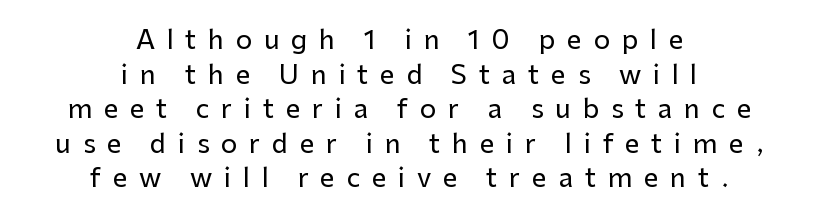
Q: Is the text italic (slanted)? A: No, it is upright.
Q: Is the text underlined? A: No.
Q: How is the paragraph aligned? A: Centered.
Q: Is the spacing between letters normal or unusually wide? A: Unusually wide.
Q: Is the spacing between lines tight, normal or loose? A: Normal.
